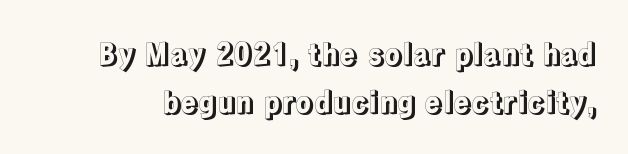
{"italic": "no", "width": "normal", "x_height": "medium", "monospaced": "no", "underline": "no", "line_spacing": "normal", "line_spacing_ratio": 1.67, "letter_spacing": "normal", "letter_spacing_em": 0.0, "glyph_px": 29}
